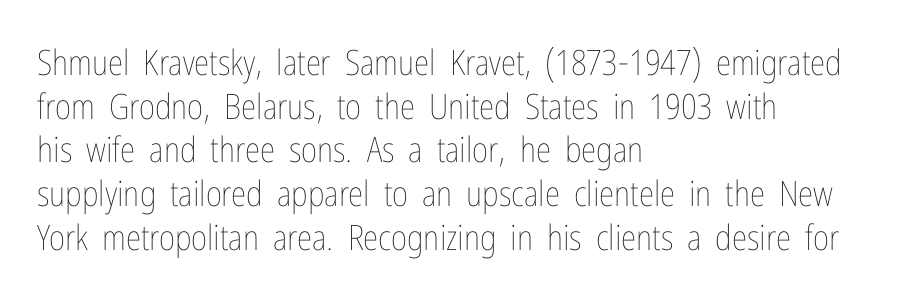
Q: Is the text bold? A: No.
Q: Is the text italic (slanted)? A: No, it is upright.
Q: Is the text underlined? A: No.
Q: How is the paragraph aligned? A: Left-aligned.
Q: Is the spacing between letters normal or unusually wide? A: Normal.
Q: Is the spacing between lines tight, normal or loose? A: Normal.
Q: Width (condensed, normal, or wide)? A: Condensed.
Q: Stroke contrast? A: Low.
Q: x-height? A: Medium.
Q: Monospaced? A: No.
